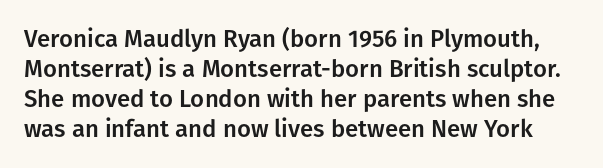
Italic? Not at all — the glyphs are vertical. Notice how descenders clear the ascenders below comfortably — that's standard leading. There is no visible air inserted between adjacent glyphs. Beneath every word, the page is bare.
